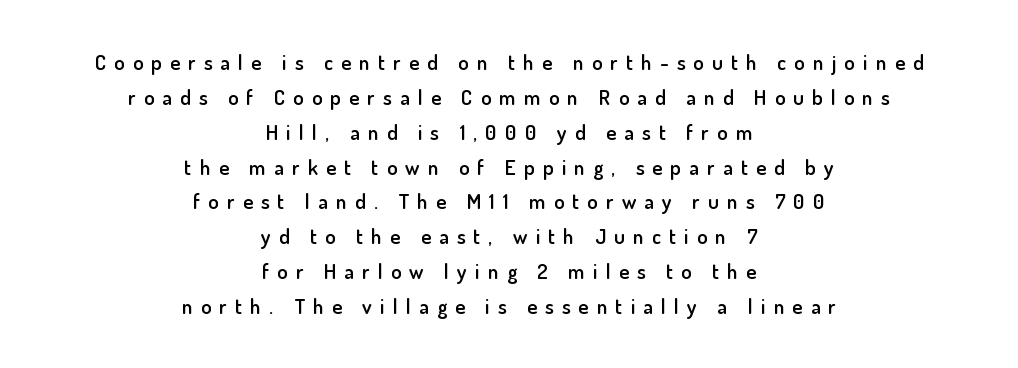
The image shows 21 px text type, upright; set centered, normal line spacing (1.66x), unusually wide letter spacing (+0.39 em), not underlined.
